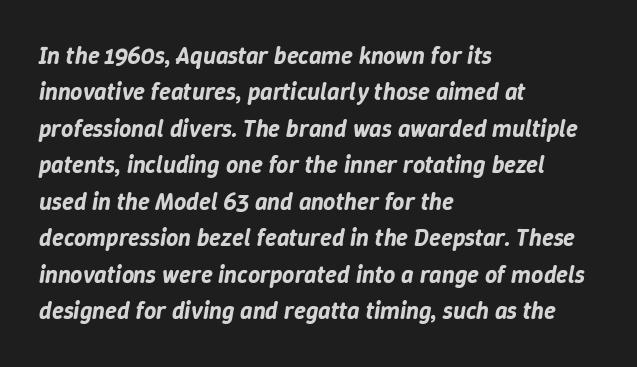
The image shows 24 px text type, italic (leaning right); set left-aligned, normal line spacing (1.52x), normal letter spacing, not underlined.
